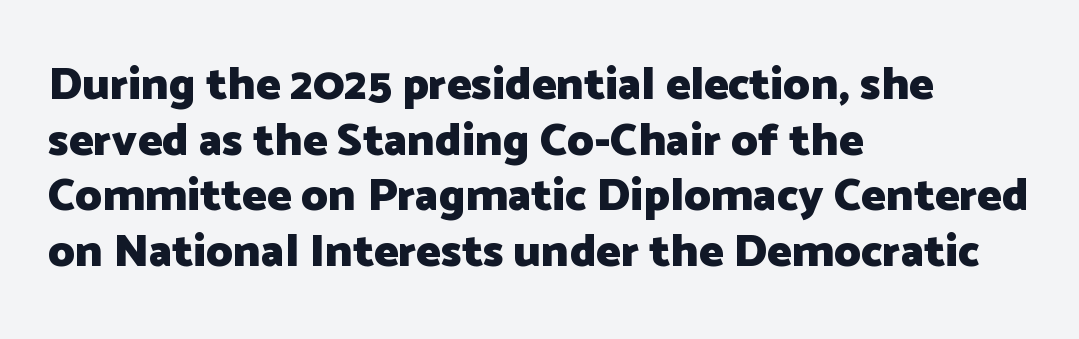
The image shows 46 px heavy sans-serif type, upright; set left-aligned, line spacing 1.21x, normal letter spacing, not underlined; low stroke contrast and a medium x-height.
